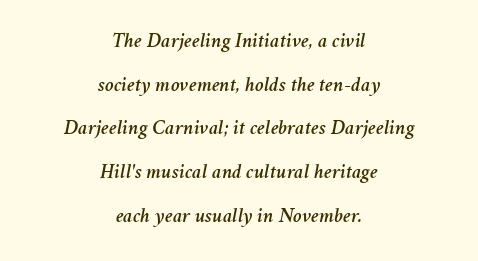
{"italic": "yes", "lean": "right", "slant_degrees": 11, "underline": "no", "align": "center", "line_spacing": "loose", "line_spacing_ratio": 2.08, "letter_spacing": "normal", "letter_spacing_em": 0.0, "glyph_px": 21}
